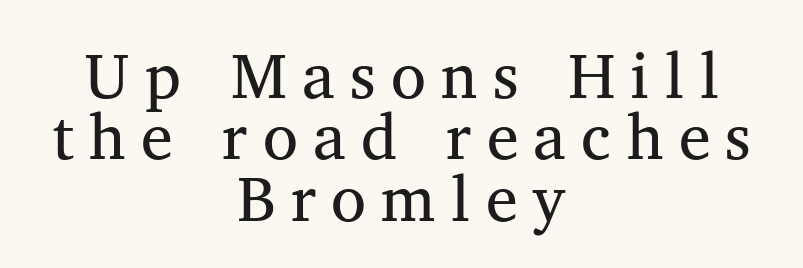
The image shows 64 px regular-weight serif type, upright; set centered, tight line spacing (0.96x), unusually wide letter spacing (+0.24 em), not underlined; medium stroke contrast and a medium x-height.
